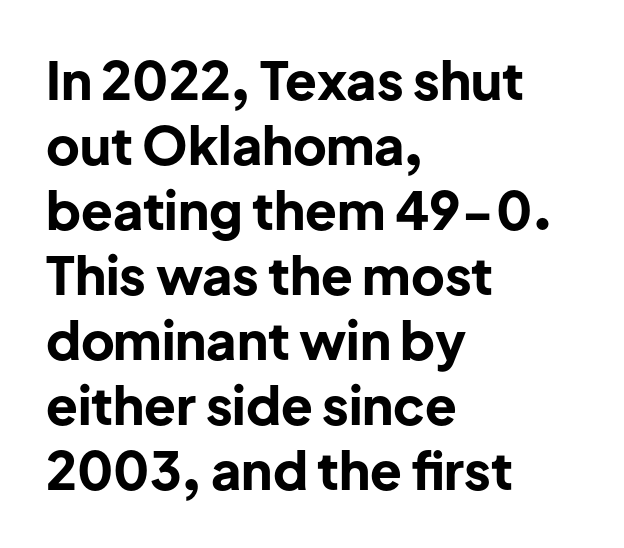
{"serif": "no", "italic": "no", "bold": "yes", "weight": "bold", "width": "normal", "stroke_contrast": "low", "x_height": "medium", "monospaced": "no", "underline": "no", "align": "left", "line_spacing": "normal", "line_spacing_ratio": 1.25, "letter_spacing": "normal", "letter_spacing_em": 0.0, "glyph_px": 52}
